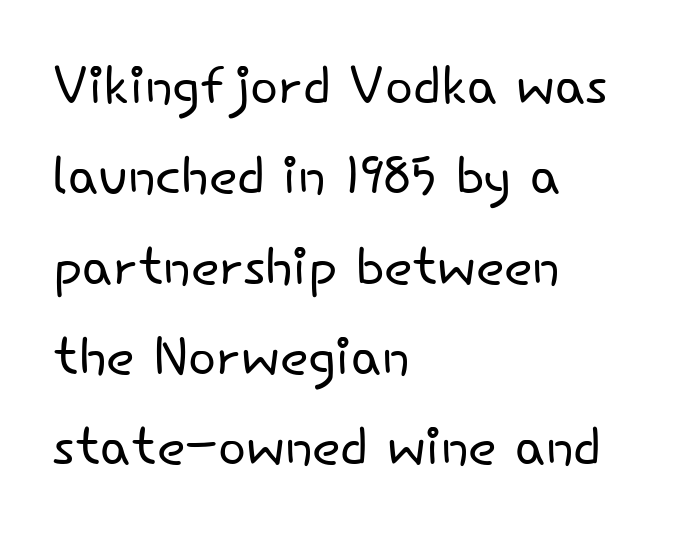
The image shows 74 px light sans-serif type, upright; set left-aligned, line spacing 1.22x, normal letter spacing, not underlined; low stroke contrast and a small x-height.
